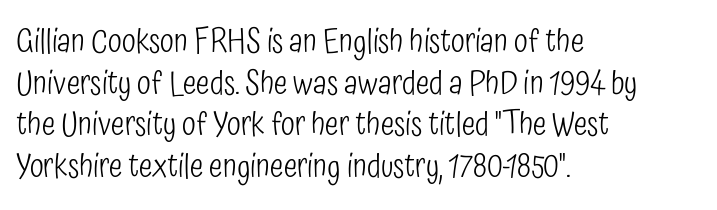
Q: Is the text bold? A: No.
Q: Is the text italic (slanted)? A: No, it is upright.
Q: Is the typeface a serif or a sans-serif typeface? A: Sans-serif.
Q: Is the text underlined? A: No.
Q: How is the paragraph aligned? A: Left-aligned.
Q: Is the spacing between letters normal or unusually wide? A: Normal.
Q: Is the spacing between lines tight, normal or loose? A: Normal.
Q: Width (condensed, normal, or wide)? A: Condensed.
Q: Stroke contrast? A: Low.
Q: x-height? A: Medium.
Q: Monospaced? A: No.
